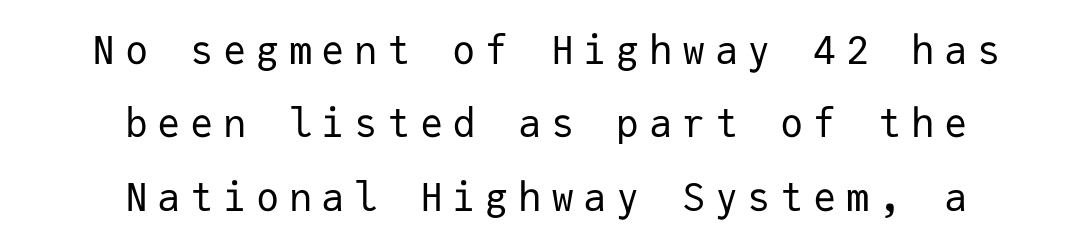
{"serif": "no", "italic": "no", "bold": "no", "weight": "regular", "width": "normal", "stroke_contrast": "low", "x_height": "medium", "monospaced": "yes", "underline": "no", "align": "center", "line_spacing_ratio": 1.88, "letter_spacing": "wide", "letter_spacing_em": 0.24, "glyph_px": 39}
